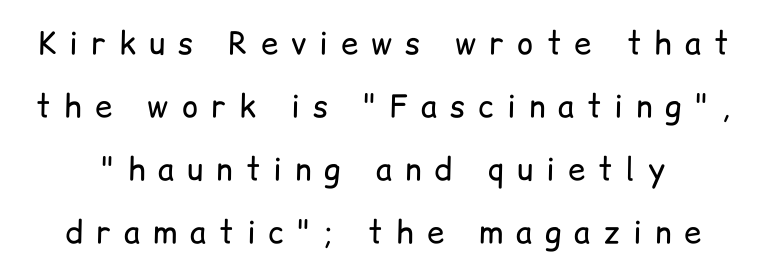
{"serif": "no", "italic": "no", "bold": "no", "weight": "regular", "width": "normal", "stroke_contrast": "low", "x_height": "medium", "monospaced": "no", "underline": "no", "line_spacing": "loose", "line_spacing_ratio": 2.03, "letter_spacing": "wide", "letter_spacing_em": 0.42, "glyph_px": 31}
